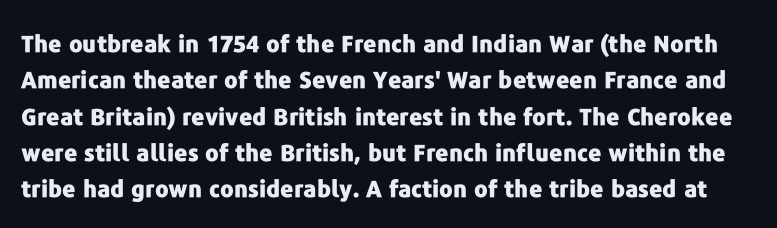
{"italic": "no", "bold": "yes", "underline": "no", "line_spacing": "normal", "line_spacing_ratio": 1.58, "letter_spacing": "normal", "letter_spacing_em": 0.0, "glyph_px": 23}
